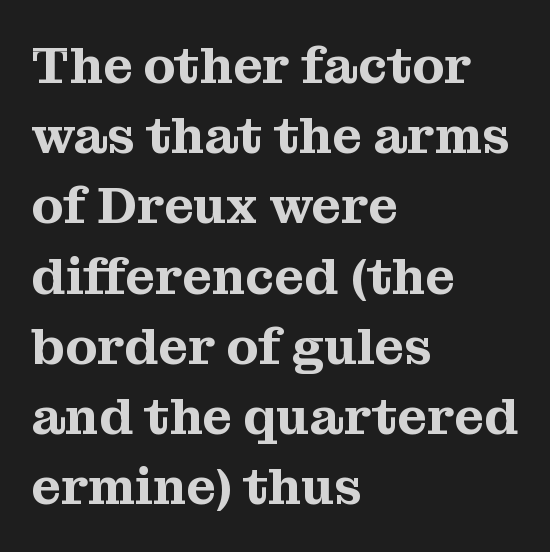
{"serif": "yes", "italic": "no", "width": "normal", "stroke_contrast": "medium", "x_height": "medium", "monospaced": "no", "underline": "no", "align": "left", "line_spacing": "normal", "line_spacing_ratio": 1.35, "letter_spacing": "normal", "letter_spacing_em": 0.0, "glyph_px": 52}
